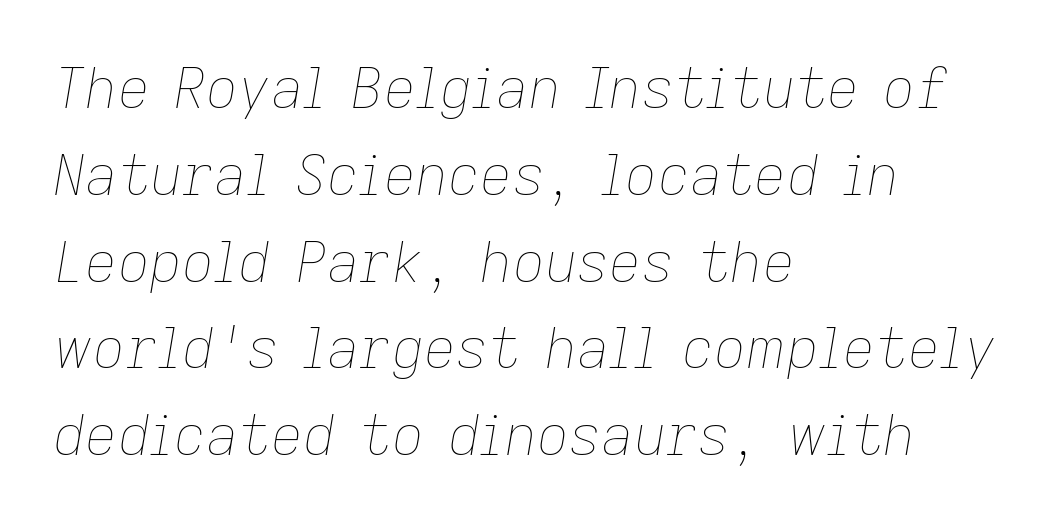
{"italic": "yes", "lean": "right", "slant_degrees": 9, "bold": "no", "weight": "thin", "width": "normal", "stroke_contrast": "low", "x_height": "medium", "monospaced": "no", "underline": "no", "align": "left", "line_spacing": "normal", "line_spacing_ratio": 1.55, "letter_spacing": "normal", "letter_spacing_em": 0.0, "glyph_px": 56}
